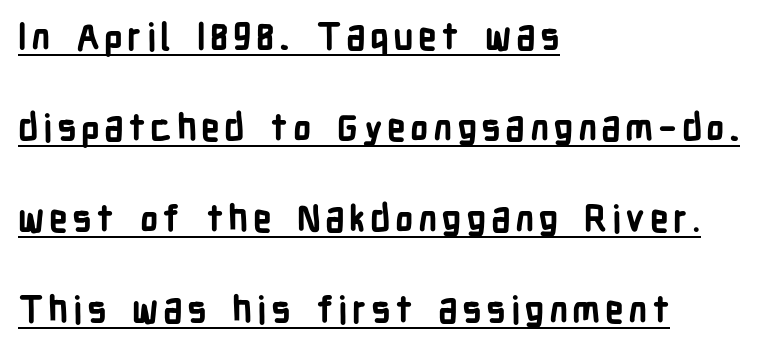
Vertical spacing — loose. Notice how the stems are strictly vertical — no italics here. The lines in this sample share a left origin and differ only in where they stop. Varying glyph widths throughout — classic text-font behaviour. A typographer would call this underscored text. Font category for this specimen: sans-serif.
